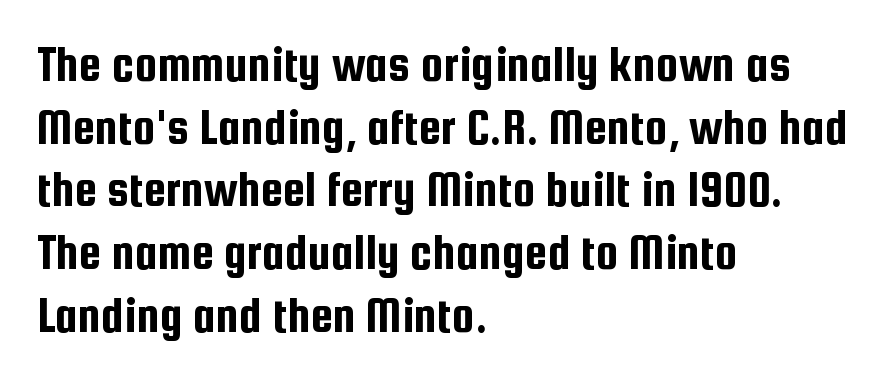
In terms of letterspacing, this is plain default setting. A typesetter would mark this as roman, not italic. Check where the strokes stop: nothing finishes them off — pure sans. Reading down the block, your eye returns to a fixed left position each line. The passage shown is not underscored anywhere.
